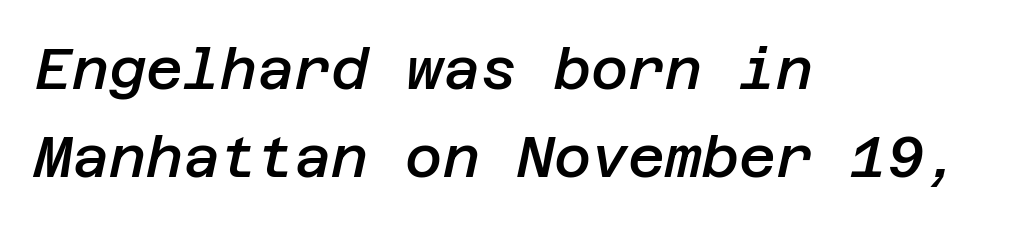
{"italic": "yes", "lean": "right", "slant_degrees": 12, "bold": "semi", "weight": "semibold", "width": "normal", "stroke_contrast": "low", "x_height": "large", "underline": "no", "align": "left", "line_spacing": "normal", "line_spacing_ratio": 1.55, "letter_spacing": "normal", "letter_spacing_em": 0.0, "glyph_px": 57}
